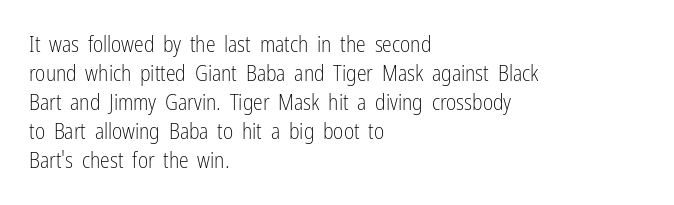
The image shows 22 px text type, upright; set left-aligned, normal line spacing (1.32x), normal letter spacing, not underlined.
